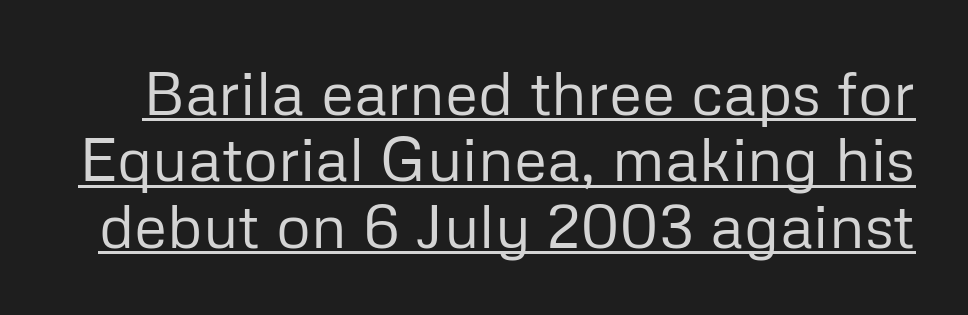
{"serif": "no", "italic": "no", "bold": "no", "weight": "regular", "width": "normal", "stroke_contrast": "low", "x_height": "medium", "monospaced": "no", "underline": "yes", "line_spacing": "tight", "line_spacing_ratio": 1.09, "letter_spacing": "normal", "letter_spacing_em": 0.0, "glyph_px": 61}
